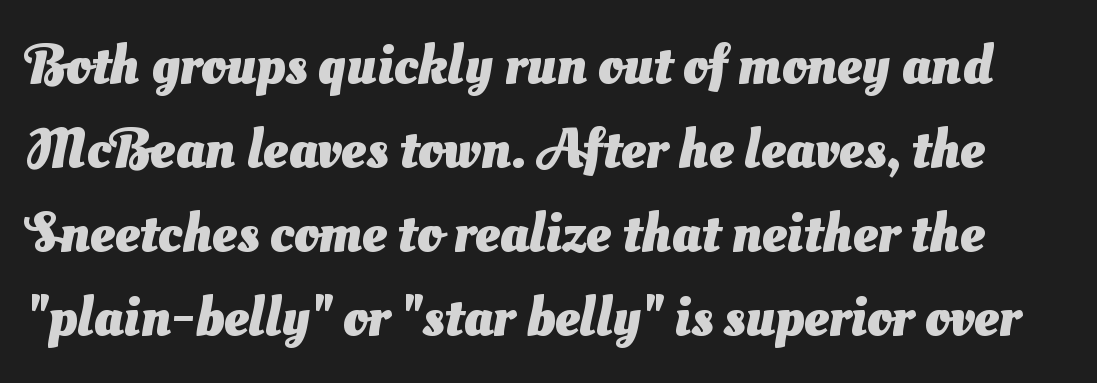
The image shows 56 px heavy sans-serif type; set normal line spacing (1.5x), normal letter spacing, not underlined; medium stroke contrast and a small x-height.
